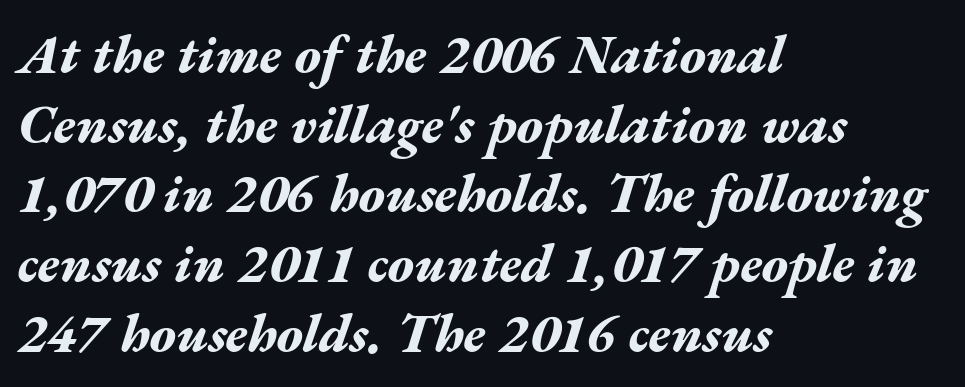
{"italic": "yes", "lean": "right", "slant_degrees": 17, "bold": "yes", "weight": "bold", "width": "wide", "stroke_contrast": "medium", "x_height": "medium", "monospaced": "no", "underline": "no", "align": "left", "line_spacing": "normal", "line_spacing_ratio": 1.29, "letter_spacing": "normal", "letter_spacing_em": 0.0, "glyph_px": 54}
